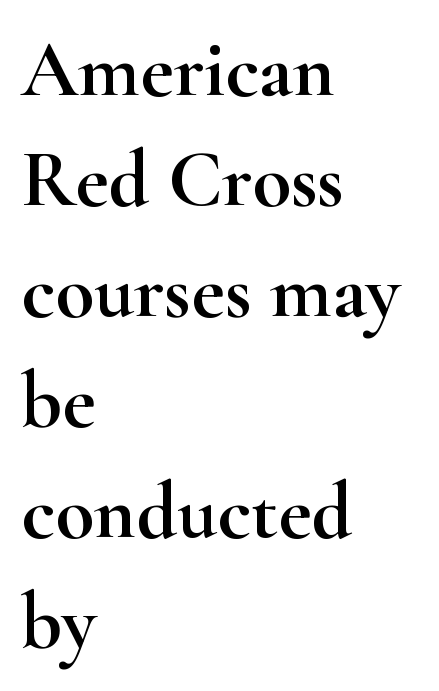
The image shows 80 px wide serif type, upright; set left-aligned, normal line spacing (1.38x), normal letter spacing, not underlined; high stroke contrast and a small x-height.
